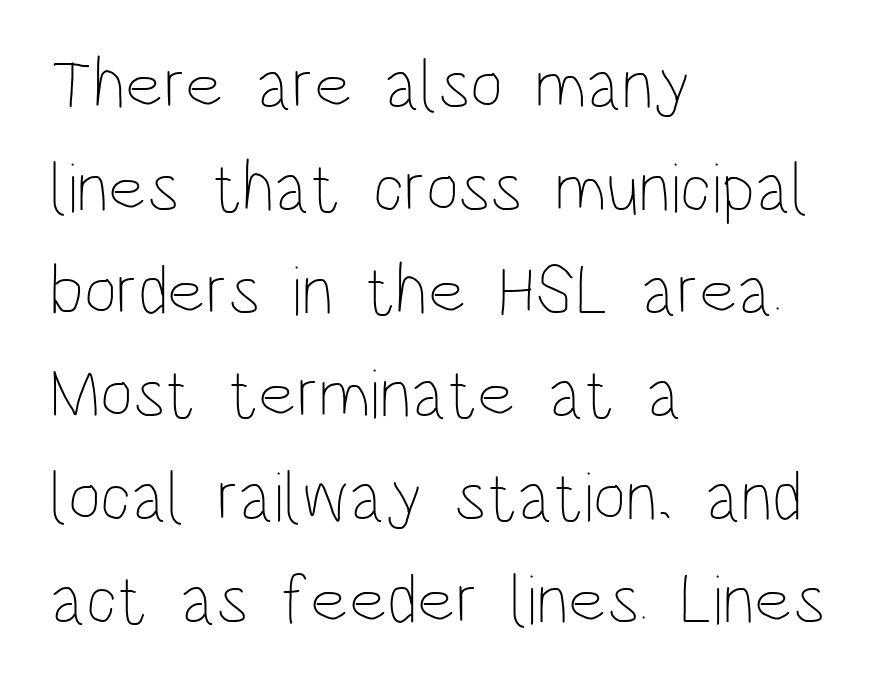
Q: Is the text bold? A: No.
Q: Is the text italic (slanted)? A: No, it is upright.
Q: Is the text underlined? A: No.
Q: How is the paragraph aligned? A: Left-aligned.
Q: Is the spacing between letters normal or unusually wide? A: Normal.
Q: Is the spacing between lines tight, normal or loose? A: Normal.
Q: Width (condensed, normal, or wide)? A: Condensed.
Q: Stroke contrast? A: Low.
Q: x-height? A: Large.
Q: Monospaced? A: No.
